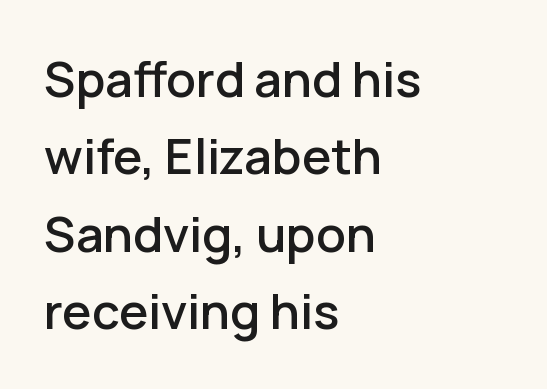
Q: Is the text italic (slanted)? A: No, it is upright.
Q: Is the typeface a serif or a sans-serif typeface? A: Sans-serif.
Q: Is the text underlined? A: No.
Q: How is the paragraph aligned? A: Left-aligned.
Q: Is the spacing between letters normal or unusually wide? A: Normal.
Q: Is the spacing between lines tight, normal or loose? A: Normal.
Q: Width (condensed, normal, or wide)? A: Normal.
Q: Stroke contrast? A: Low.
Q: x-height? A: Medium.
Q: Monospaced? A: No.
